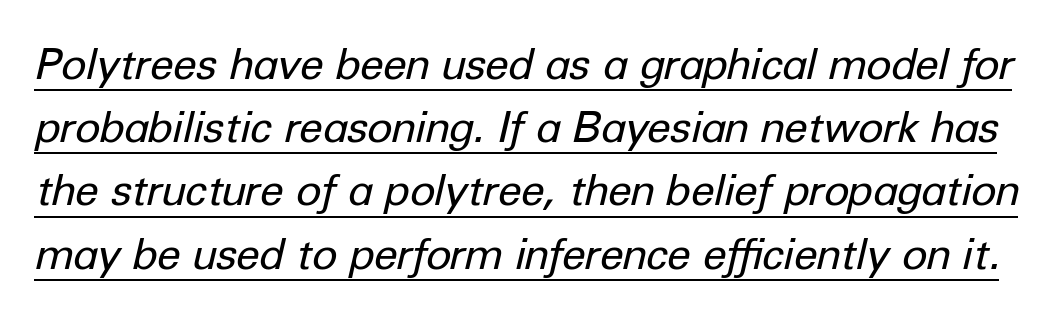
The image shows 43 px regular-weight type, italic (leaning right); set normal line spacing (1.47x), normal letter spacing, underlined; low stroke contrast and a medium x-height.
